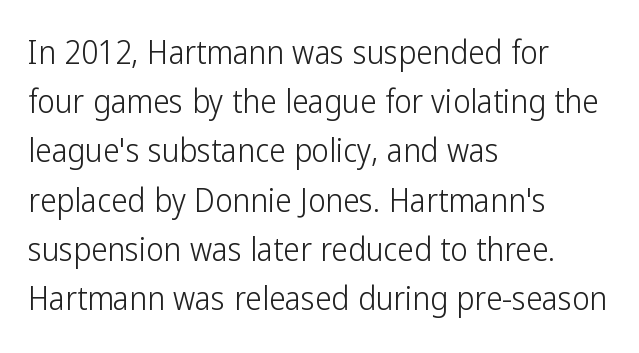
Q: Is the text bold? A: No.
Q: Is the text italic (slanted)? A: No, it is upright.
Q: Is the typeface a serif or a sans-serif typeface? A: Sans-serif.
Q: Is the text underlined? A: No.
Q: How is the paragraph aligned? A: Left-aligned.
Q: Is the spacing between letters normal or unusually wide? A: Normal.
Q: Is the spacing between lines tight, normal or loose? A: Normal.
Q: Width (condensed, normal, or wide)? A: Condensed.
Q: Stroke contrast? A: Low.
Q: x-height? A: Medium.
Q: Monospaced? A: No.
